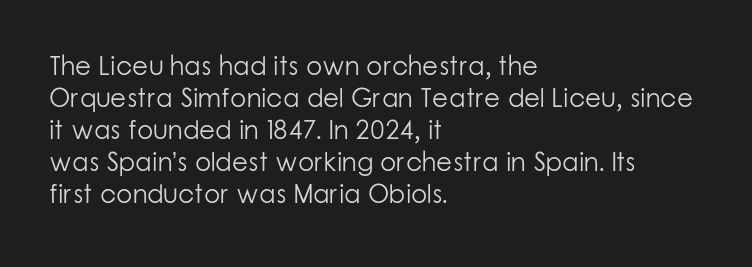
The image shows 26 px text type, upright; set left-aligned, line spacing 1.23x, normal letter spacing, not underlined.
